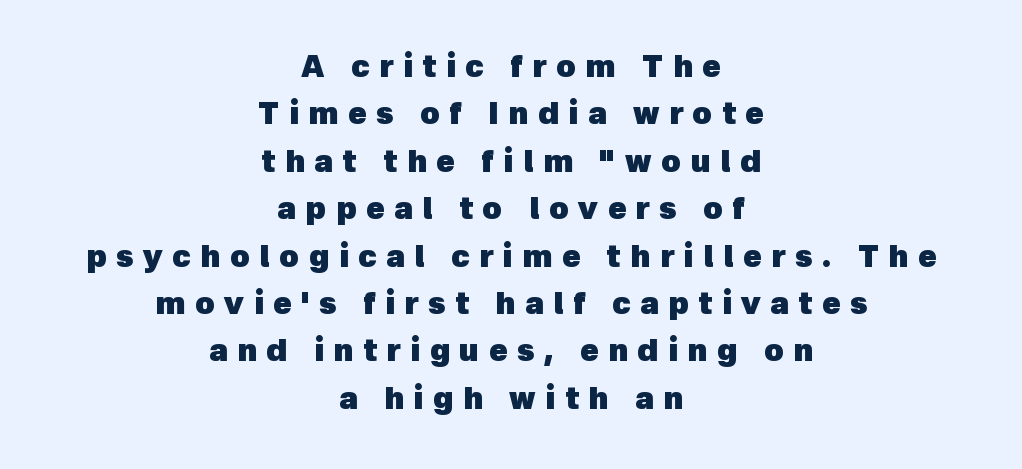
If you folded the block vertically in half, each line would mirror itself in length. Type style note: lacks serifs. Inter-character spacing is expanded well beyond the font's built-in metrics. The face used here has the dense, thick strokes of a bold. Clear beneath every line of the passage. Character widths vary here, with narrow letters taking less room than wide ones.
